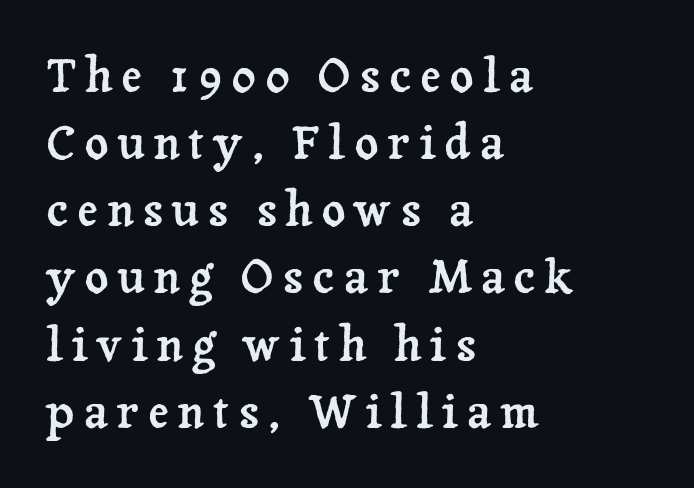
The face used here is proportionally spaced, like ordinary book or web type. A serif font was chosen for this passage. The rendering anchors every line to the left-hand side. Rows of type keep a routine distance in the vertical direction. Just letters on the line, the space beneath them empty.
